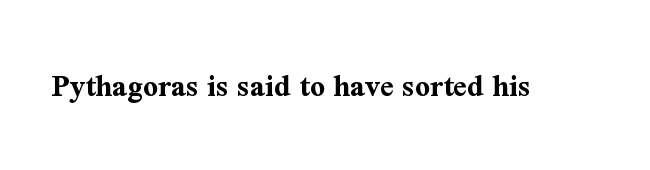
{"serif": "yes", "italic": "no", "bold": "yes", "weight": "bold", "width": "normal", "stroke_contrast": "medium", "x_height": "medium", "monospaced": "no", "underline": "no", "letter_spacing": "normal", "letter_spacing_em": 0.0, "glyph_px": 33}
